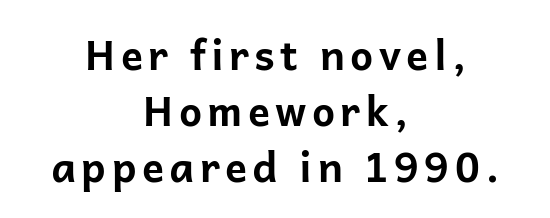
{"serif": "no", "italic": "no", "bold": "yes", "weight": "bold", "width": "normal", "stroke_contrast": "low", "x_height": "medium", "monospaced": "no", "underline": "no", "align": "center", "line_spacing": "normal", "line_spacing_ratio": 1.36, "glyph_px": 41}
